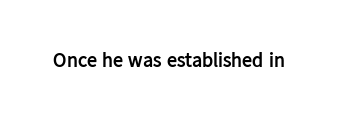
{"italic": "no", "bold": "yes", "underline": "no", "letter_spacing": "normal", "letter_spacing_em": 0.0, "glyph_px": 20}
